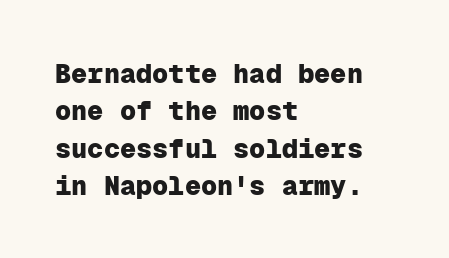
Q: Is the text bold? A: Yes.
Q: Is the text italic (slanted)? A: No, it is upright.
Q: Is the text underlined? A: No.
Q: How is the paragraph aligned? A: Left-aligned.
Q: Is the spacing between letters normal or unusually wide? A: Normal.
Q: Is the spacing between lines tight, normal or loose? A: Normal.
